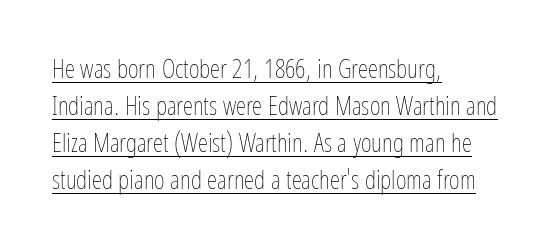
These lines were composed using upright roman letters. Check the space under the baseline: a stroke is drawn there. The line texture is even and compact thanks to regular tracking. In terms of leading, this rendering sits right in the middle. A classic flush-left, rag-right setting is used for this passage. These glyphs show unthickened strokes, regular width or finer.
